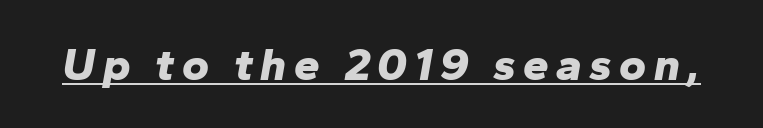
The image shows 46 px bold type, italic (leaning right); set underlined; low stroke contrast and a medium x-height.
